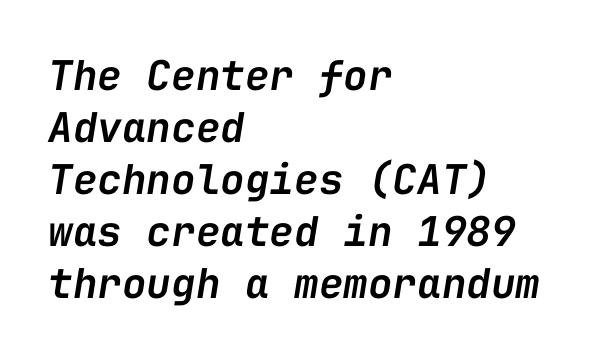
Q: Is the text bold? A: Semi-bold.
Q: Is the text italic (slanted)? A: Yes, it leans right by about 9 degrees.
Q: Is the text underlined? A: No.
Q: How is the paragraph aligned? A: Left-aligned.
Q: Is the spacing between letters normal or unusually wide? A: Normal.
Q: Is the spacing between lines tight, normal or loose? A: Normal.
Q: Width (condensed, normal, or wide)? A: Normal.
Q: Stroke contrast? A: Low.
Q: x-height? A: Medium.
Q: Monospaced? A: Yes.
